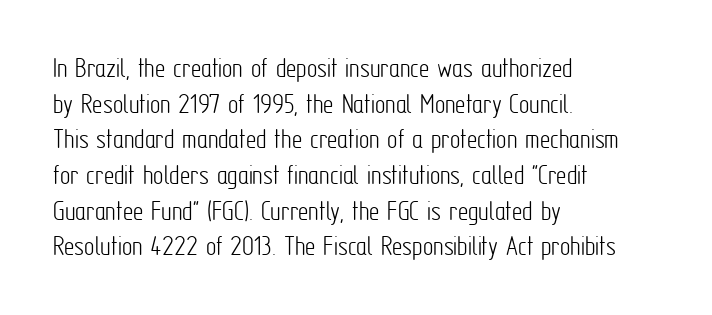
The image shows 29 px light, condensed sans-serif type, upright; set left-aligned, line spacing 1.23x, normal letter spacing, not underlined; low stroke contrast and a medium x-height.
